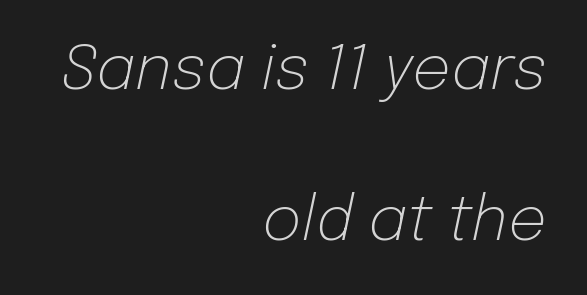
Q: Is the text bold? A: No.
Q: Is the text italic (slanted)? A: Yes, it leans right by about 12 degrees.
Q: Is the text underlined? A: No.
Q: How is the paragraph aligned? A: Right-aligned.
Q: Is the spacing between letters normal or unusually wide? A: Normal.
Q: Is the spacing between lines tight, normal or loose? A: Loose.
Q: Width (condensed, normal, or wide)? A: Normal.
Q: Stroke contrast? A: Low.
Q: x-height? A: Medium.
Q: Monospaced? A: No.
